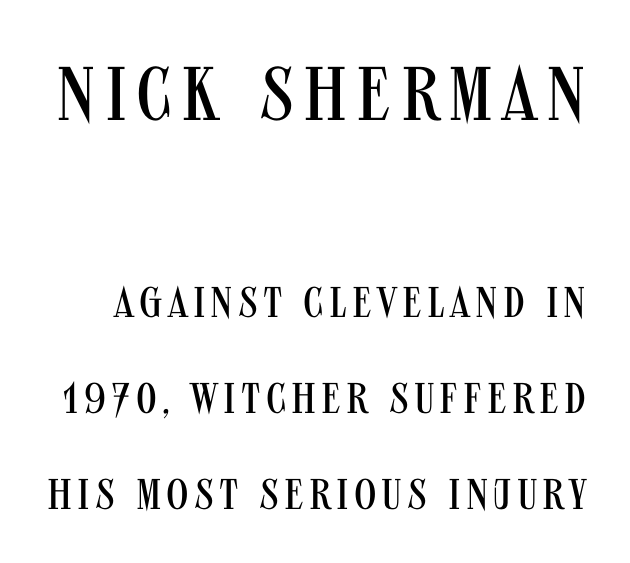
Q: Is the text bold? A: No.
Q: Is the text italic (slanted)? A: No, it is upright.
Q: Is the typeface a serif or a sans-serif typeface? A: Sans-serif.
Q: Is the text underlined? A: No.
Q: Is the spacing between lines tight, normal or loose? A: Loose.
Q: Which block of text is set in a larger size, the first (top) or the second (bottom)? A: The first (top) one.
Q: Width (condensed, normal, or wide)? A: Condensed.
Q: Stroke contrast? A: Medium.
Q: x-height? A: Large.
Q: Monospaced? A: No.
